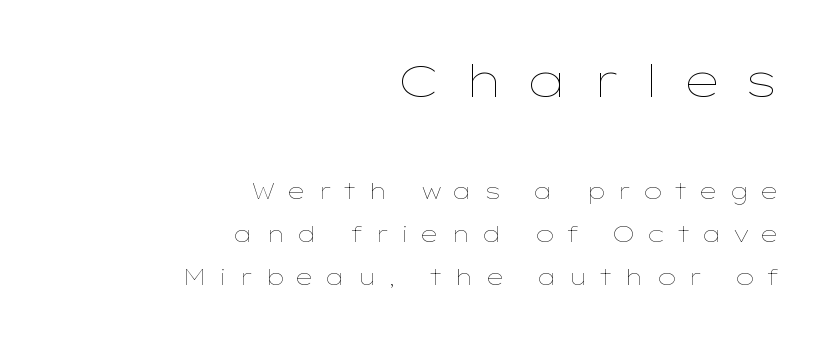
Q: Is the text bold? A: No.
Q: Is the text italic (slanted)? A: No, it is upright.
Q: Is the text underlined? A: No.
Q: How is the paragraph aligned? A: Right-aligned.
Q: Is the spacing between letters normal or unusually wide? A: Unusually wide.
Q: Is the spacing between lines tight, normal or loose? A: Loose.
Q: Which block of text is set in a larger size, the first (top) or the second (bottom)? A: The first (top) one.
Q: Width (condensed, normal, or wide)? A: Wide.
Q: Stroke contrast? A: Low.
Q: x-height? A: Medium.
Q: Monospaced? A: No.
